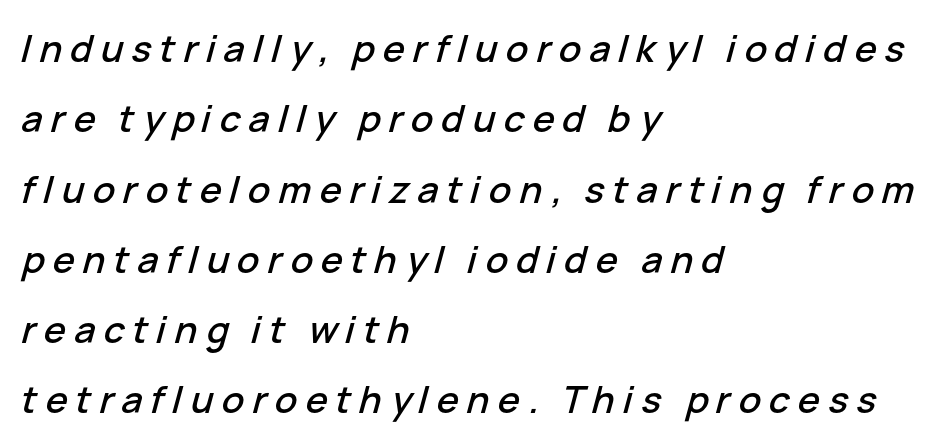
Posture: slanted. The rendering uses natural spacing where letterforms have individual widths. Each row of text sits above clean, open space. The lines in this sample share a left origin and differ only in where they stop. These lines have a slow, spaced-out rhythm from letter to letter.
